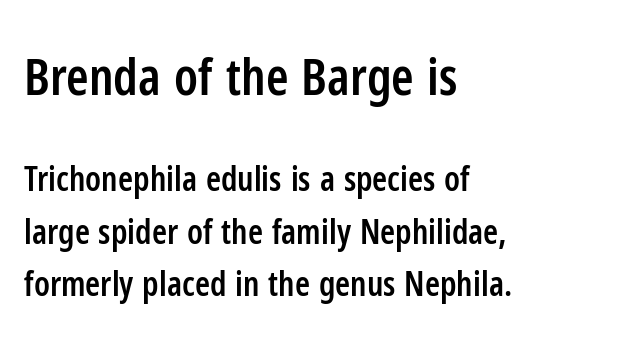
The first block has been scaled up relative to the second. Horizontally, the lines are justified to the leading edge only. Proportional: the letters do not fall into vertical columns. Is this a sans? Yes — the strokes have no serifs.
